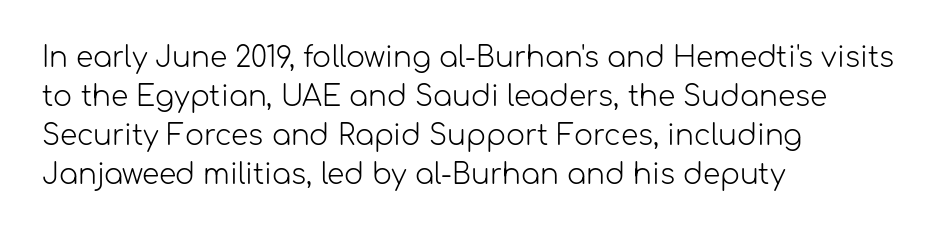
The image shows 28 px light sans-serif type, upright; set left-aligned, normal line spacing (1.39x), normal letter spacing, not underlined; low stroke contrast and a medium x-height.
